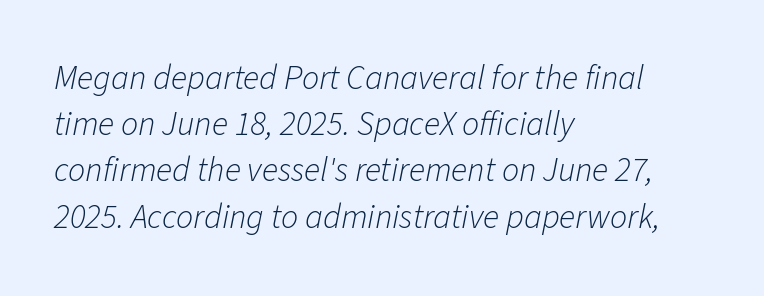
{"italic": "yes", "lean": "right", "slant_degrees": 11, "bold": "no", "weight": "light", "width": "normal", "stroke_contrast": "low", "x_height": "medium", "monospaced": "no", "underline": "no", "align": "left", "line_spacing": "normal", "line_spacing_ratio": 1.36, "letter_spacing": "normal", "letter_spacing_em": 0.0, "glyph_px": 34}
